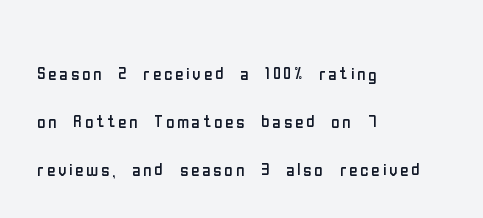
The strokes carry an ordinary text weight at most. The letters stand straight up with perfectly vertical stems. Regarding leading, the lines here are spaced well apart. Underlining? Definitely not there.
